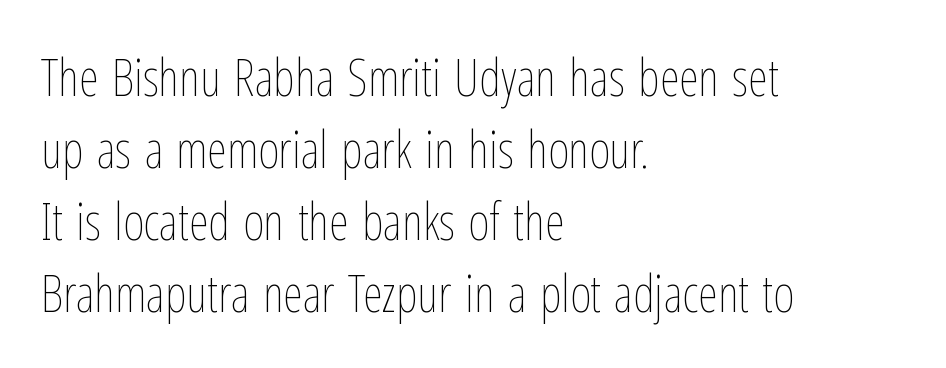
Q: Is the text bold? A: No.
Q: Is the text italic (slanted)? A: No, it is upright.
Q: Is the text underlined? A: No.
Q: How is the paragraph aligned? A: Left-aligned.
Q: Is the spacing between letters normal or unusually wide? A: Normal.
Q: Is the spacing between lines tight, normal or loose? A: Normal.
Q: Width (condensed, normal, or wide)? A: Condensed.
Q: Stroke contrast? A: Low.
Q: x-height? A: Medium.
Q: Monospaced? A: No.
